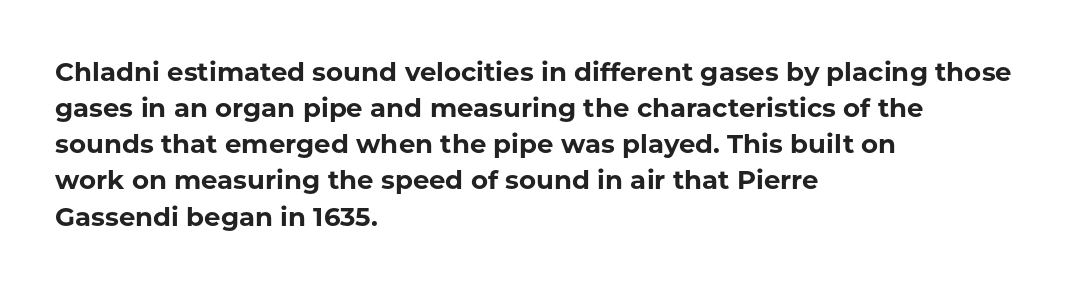
Clear beneath every line of the passage. The typography opts for an upright posture over an oblique one. Evenly set lines give the paragraph a standard silhouette. Standard letterfit; no display-style spreading of the glyphs. The compositor pushed each line to the left boundary.
